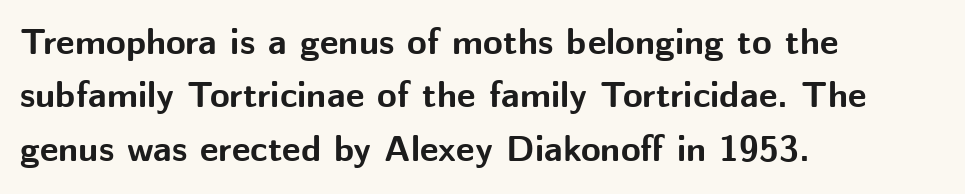
Q: Is the text bold? A: Yes.
Q: Is the text italic (slanted)? A: No, it is upright.
Q: Is the typeface a serif or a sans-serif typeface? A: Sans-serif.
Q: Is the text underlined? A: No.
Q: How is the paragraph aligned? A: Left-aligned.
Q: Is the spacing between letters normal or unusually wide? A: Normal.
Q: Is the spacing between lines tight, normal or loose? A: Normal.
Q: Width (condensed, normal, or wide)? A: Normal.
Q: Stroke contrast? A: Medium.
Q: x-height? A: Medium.
Q: Monospaced? A: No.
